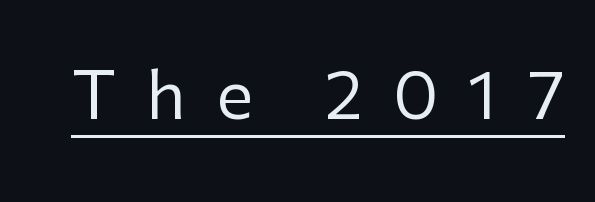
Stroke thickness stays within the range of a standard reading face or lighter. Stroke terminals: plain, sans-serif. Vertical strokes here are truly vertical. In designer terms, the underline attribute is active on this setting. Here the designer chose a conventional face with non-uniform glyph widths. How are the letters spaced? Widely, with obvious added tracking.
